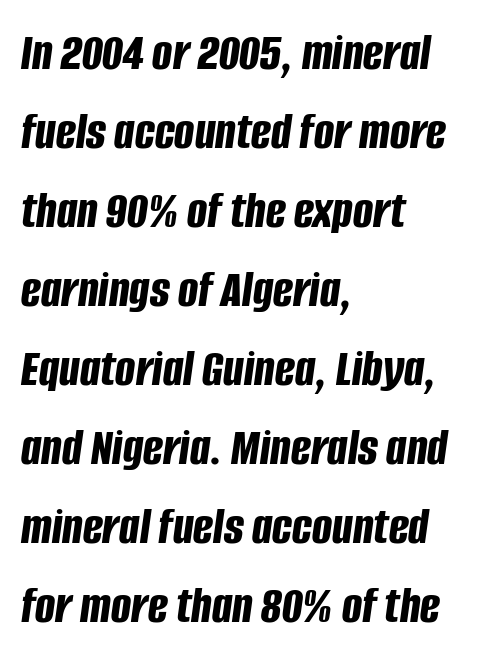
The image shows 53 px bold, condensed type, italic (leaning right); set left-aligned, normal line spacing (1.49x), normal letter spacing, not underlined; low stroke contrast and a large x-height.
